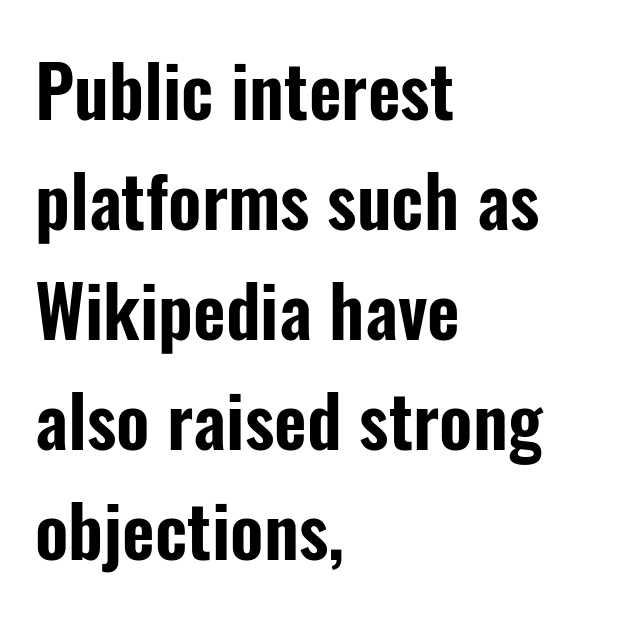
Q: Is the text italic (slanted)? A: No, it is upright.
Q: Is the typeface a serif or a sans-serif typeface? A: Sans-serif.
Q: Is the text underlined? A: No.
Q: How is the paragraph aligned? A: Left-aligned.
Q: Is the spacing between letters normal or unusually wide? A: Normal.
Q: Is the spacing between lines tight, normal or loose? A: Normal.
Q: Width (condensed, normal, or wide)? A: Condensed.
Q: Stroke contrast? A: Low.
Q: x-height? A: Medium.
Q: Monospaced? A: No.
